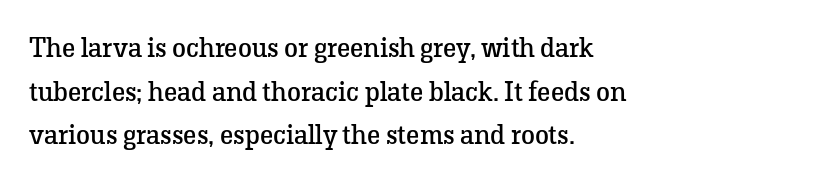
{"serif": "yes", "italic": "no", "bold": "no", "weight": "regular", "width": "normal", "stroke_contrast": "low", "x_height": "medium", "monospaced": "no", "underline": "no", "align": "left", "line_spacing": "normal", "line_spacing_ratio": 1.56, "letter_spacing": "normal", "letter_spacing_em": 0.0, "glyph_px": 28}
